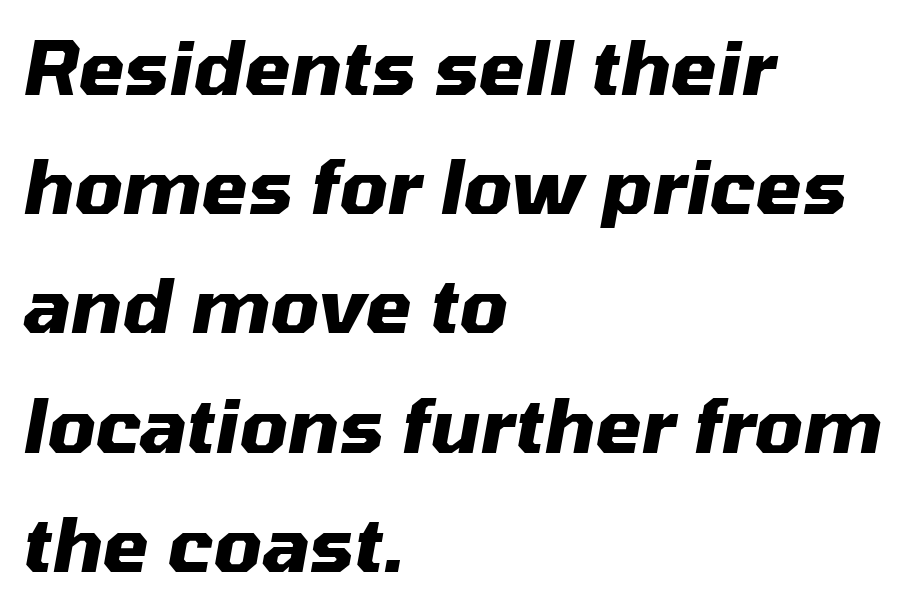
{"italic": "yes", "lean": "right", "slant_degrees": 10, "bold": "yes", "weight": "heavy", "width": "normal", "stroke_contrast": "medium", "x_height": "medium", "monospaced": "no", "underline": "no", "align": "left", "line_spacing": "normal", "line_spacing_ratio": 1.59, "letter_spacing": "normal", "letter_spacing_em": 0.0, "glyph_px": 75}
